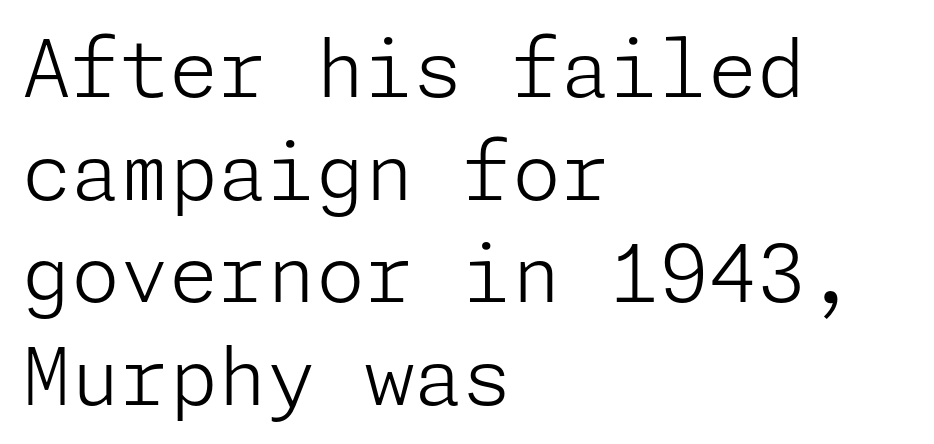
{"serif": "no", "italic": "no", "bold": "no", "weight": "light", "width": "normal", "stroke_contrast": "low", "x_height": "medium", "underline": "no", "align": "left", "line_spacing": "normal", "line_spacing_ratio": 1.3, "letter_spacing": "normal", "letter_spacing_em": 0.0, "glyph_px": 79}
